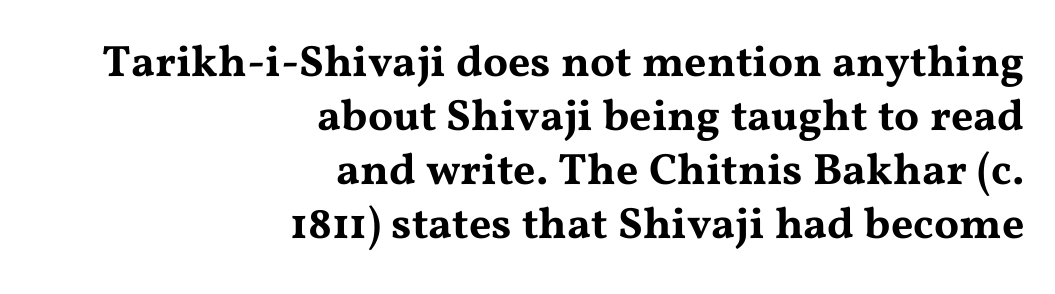
Q: Is the text italic (slanted)? A: No, it is upright.
Q: Is the typeface a serif or a sans-serif typeface? A: Serif.
Q: Is the text underlined? A: No.
Q: How is the paragraph aligned? A: Right-aligned.
Q: Is the spacing between letters normal or unusually wide? A: Normal.
Q: Width (condensed, normal, or wide)? A: Wide.
Q: Stroke contrast? A: Medium.
Q: x-height? A: Medium.
Q: Monospaced? A: No.
